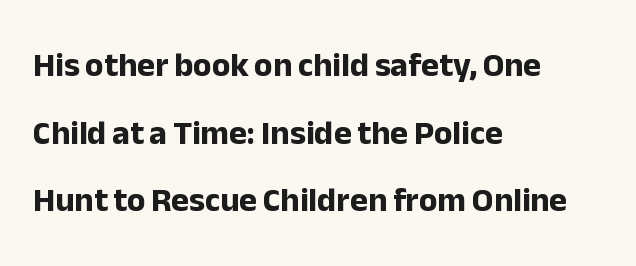
The image shows 34 px bold sans-serif type, upright; set left-aligned, loose line spacing (1.99x), normal letter spacing, not underlined; low stroke contrast and a medium x-height.
